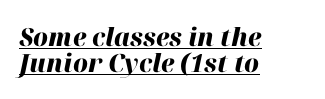
Q: Is the text bold? A: Yes.
Q: Is the text italic (slanted)? A: Yes, it leans right by about 12 degrees.
Q: Is the text underlined? A: Yes.
Q: How is the paragraph aligned? A: Left-aligned.
Q: Is the spacing between letters normal or unusually wide? A: Normal.
Q: Is the spacing between lines tight, normal or loose? A: Tight.
